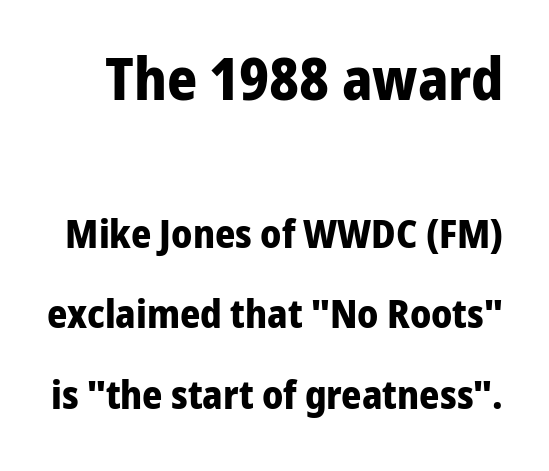
The image shows 58 px bold sans-serif type, upright; set loose line spacing (2.06x), normal letter spacing, not underlined; the first (top) block is 1.49x larger; low stroke contrast and a medium x-height.
